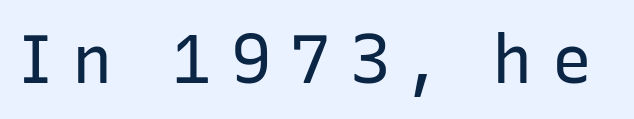
The letters are spread apart with noticeably loose tracking. Is this a fixed-width face? No — the glyphs have proportional, varying widths. The lettering stays uniformly vertical, giving the passage a roman look. A light-to-regular cut is what we see here.
